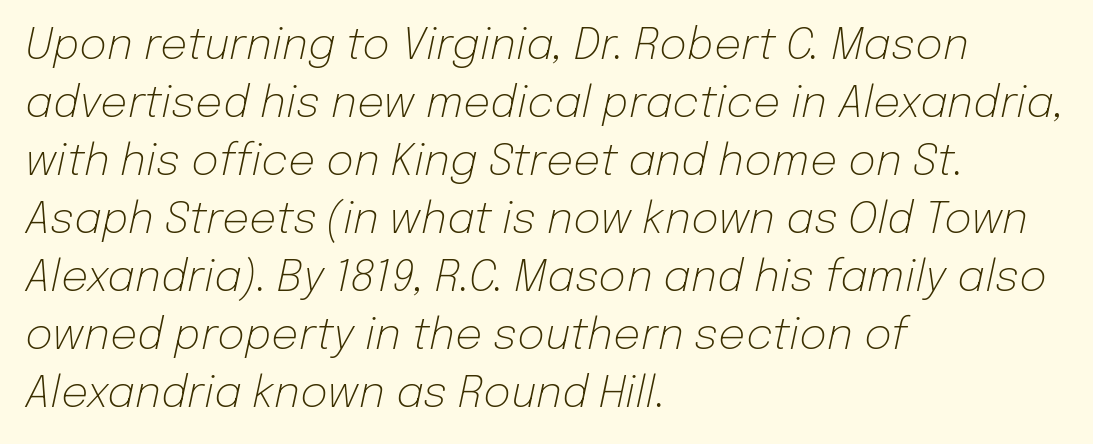
Q: Is the text bold? A: No.
Q: Is the text italic (slanted)? A: Yes, it leans right by about 12 degrees.
Q: Is the text underlined? A: No.
Q: How is the paragraph aligned? A: Left-aligned.
Q: Is the spacing between letters normal or unusually wide? A: Normal.
Q: Is the spacing between lines tight, normal or loose? A: Normal.
Q: Width (condensed, normal, or wide)? A: Normal.
Q: Stroke contrast? A: Low.
Q: x-height? A: Medium.
Q: Monospaced? A: No.
